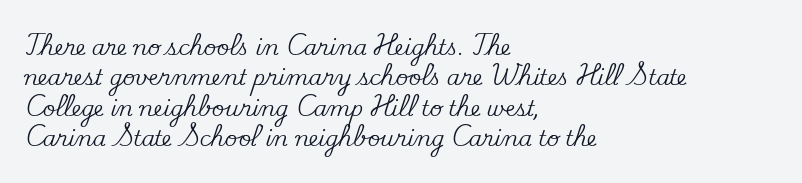
{"underline": "no", "align": "left", "line_spacing": "normal", "line_spacing_ratio": 1.45, "letter_spacing": "normal", "letter_spacing_em": 0.0, "glyph_px": 21}
